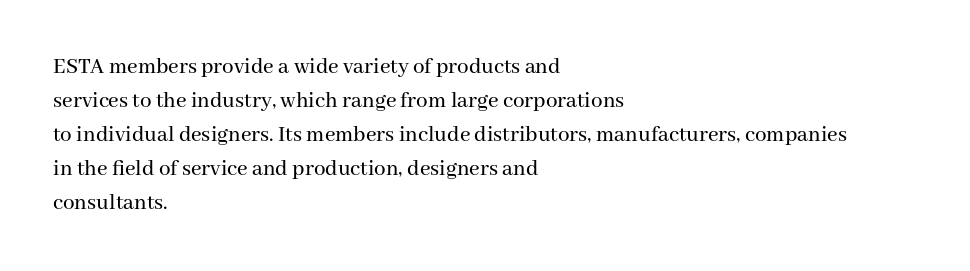
{"italic": "no", "underline": "no", "align": "left", "line_spacing": "normal", "line_spacing_ratio": 1.48, "letter_spacing": "normal", "letter_spacing_em": 0.0, "glyph_px": 23}
